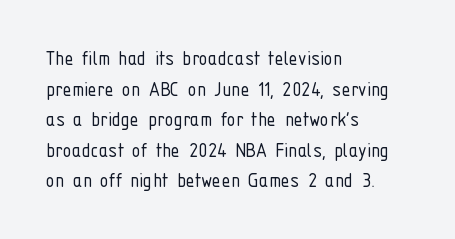
Q: Is the text bold? A: No.
Q: Is the text italic (slanted)? A: No, it is upright.
Q: Is the text underlined? A: No.
Q: How is the paragraph aligned? A: Left-aligned.
Q: Is the spacing between letters normal or unusually wide? A: Normal.
Q: Is the spacing between lines tight, normal or loose? A: Normal.
